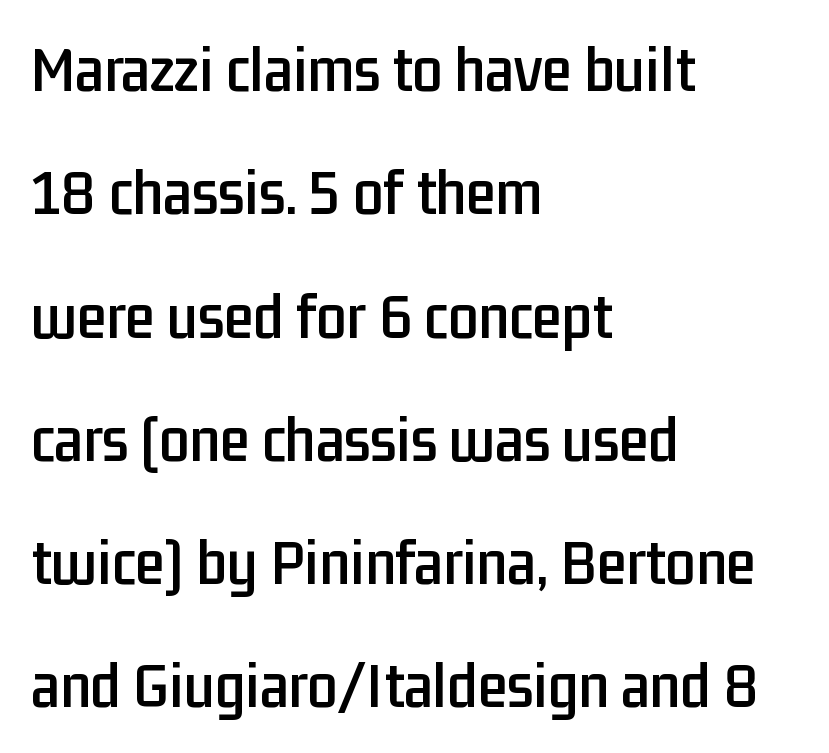
This sample uses a sans-serif face. Caption: multi-line text, flush left, ragged right. Here the glyphs are tracked normally, forming tight word shapes. Upright lettering throughout. Proportional: the letters do not fall into vertical columns.
